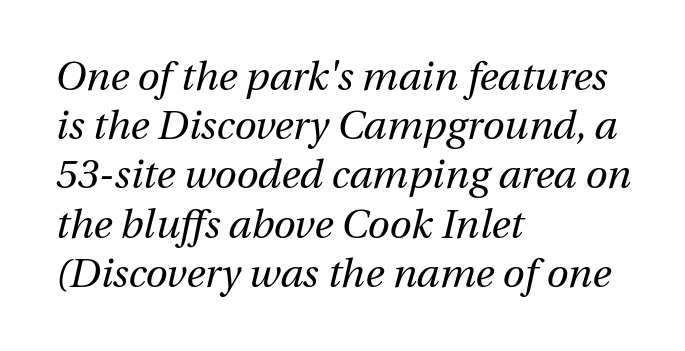
The image shows 40 px regular-weight type, italic (leaning right); set left-aligned, line spacing 1.23x, normal letter spacing, not underlined; medium stroke contrast and a medium x-height.
